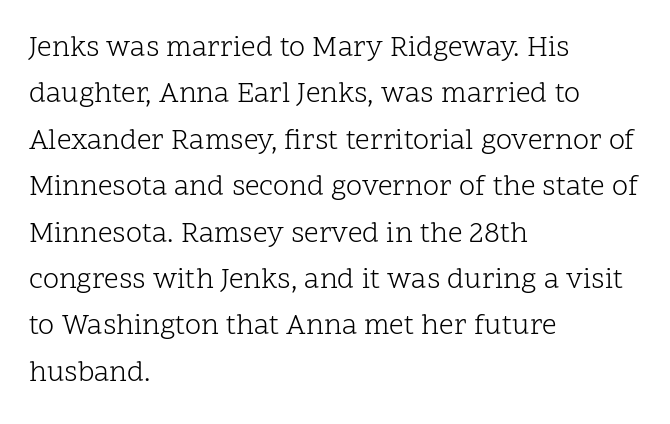
{"serif": "yes", "italic": "no", "bold": "no", "weight": "light", "width": "normal", "stroke_contrast": "low", "x_height": "medium", "monospaced": "no", "underline": "no", "align": "left", "line_spacing": "normal", "line_spacing_ratio": 1.6, "letter_spacing": "normal", "letter_spacing_em": 0.0, "glyph_px": 29}
